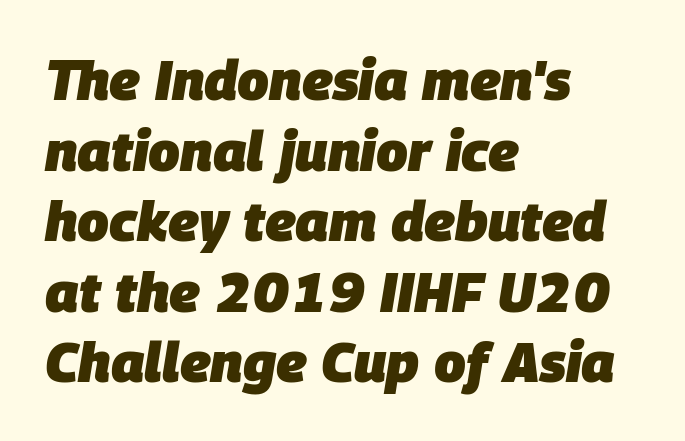
{"italic": "yes", "lean": "right", "slant_degrees": 9, "bold": "yes", "weight": "heavy", "width": "normal", "stroke_contrast": "low", "x_height": "large", "monospaced": "no", "underline": "no", "align": "left", "line_spacing": "normal", "line_spacing_ratio": 1.26, "letter_spacing": "normal", "letter_spacing_em": 0.0, "glyph_px": 56}
